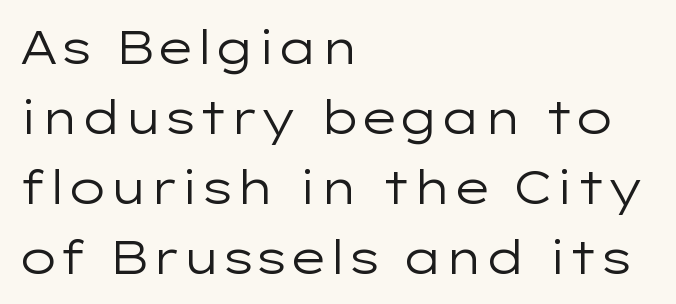
{"serif": "no", "italic": "no", "bold": "no", "weight": "regular", "width": "wide", "stroke_contrast": "low", "x_height": "medium", "monospaced": "no", "underline": "no", "align": "left", "line_spacing": "normal", "line_spacing_ratio": 1.52, "letter_spacing": "normal", "letter_spacing_em": 0.0, "glyph_px": 46}
